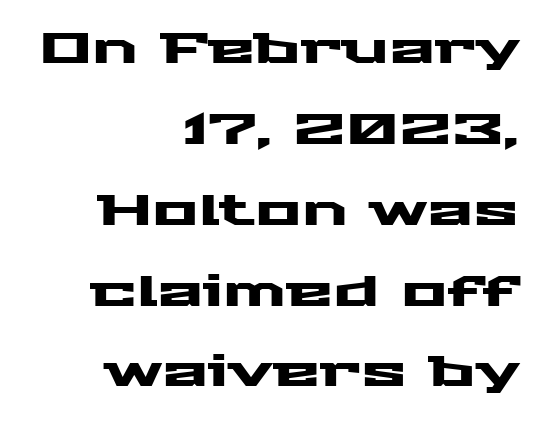
The image shows 43 px wide sans-serif type, upright; set right-aligned, line spacing 1.88x, normal letter spacing, not underlined; medium stroke contrast and a medium x-height.
